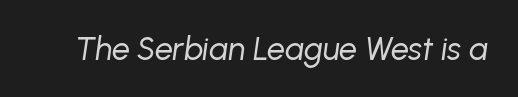
The letterforms sit shoulder to shoulder at normal distance. Looks like regular typesetting: each glyph gets only the width it needs. Rule under the text: the space is simply empty. The specimen reads as italic at a glance. On a weight scale, this lands at 450 or below.
